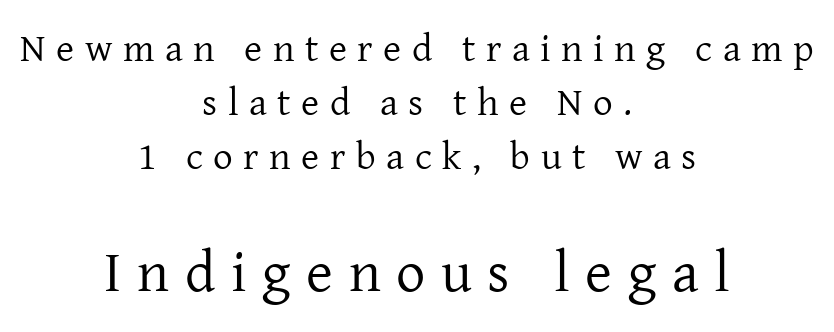
Casual observation: everything's sitting right in the middle. Unbolded letterforms with no extra heft. You can tell from the footed stems that serif type was used. The passage shown stacks its lines at a standard gap. Honestly, the letter spacing is so wide it's the main thing you notice. The letters stand straight up with perfectly vertical stems.
